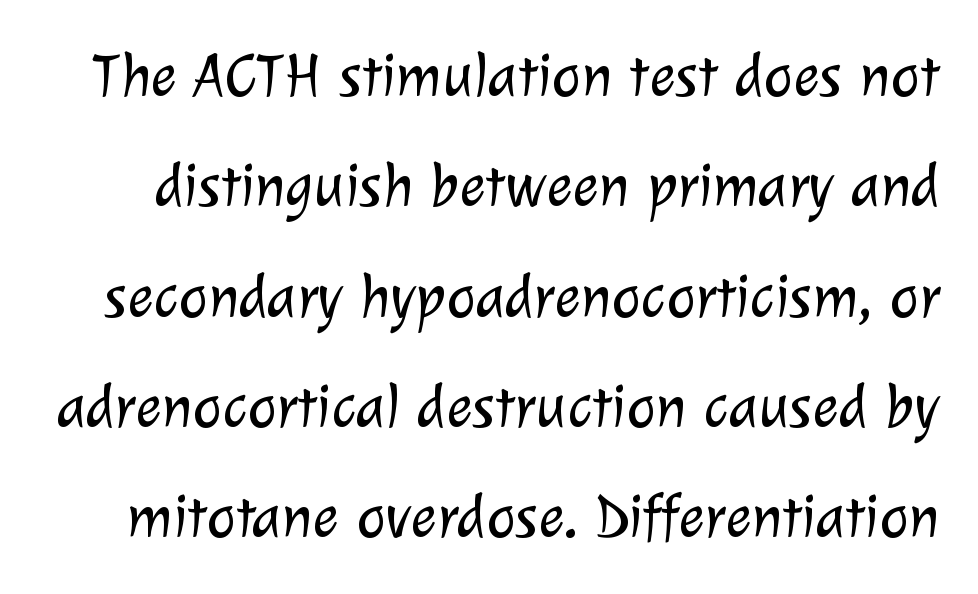
Q: Is the text bold? A: No.
Q: Is the typeface a serif or a sans-serif typeface? A: Sans-serif.
Q: Is the text underlined? A: No.
Q: Is the spacing between letters normal or unusually wide? A: Normal.
Q: Width (condensed, normal, or wide)? A: Normal.
Q: Stroke contrast? A: Low.
Q: x-height? A: Medium.
Q: Monospaced? A: No.
